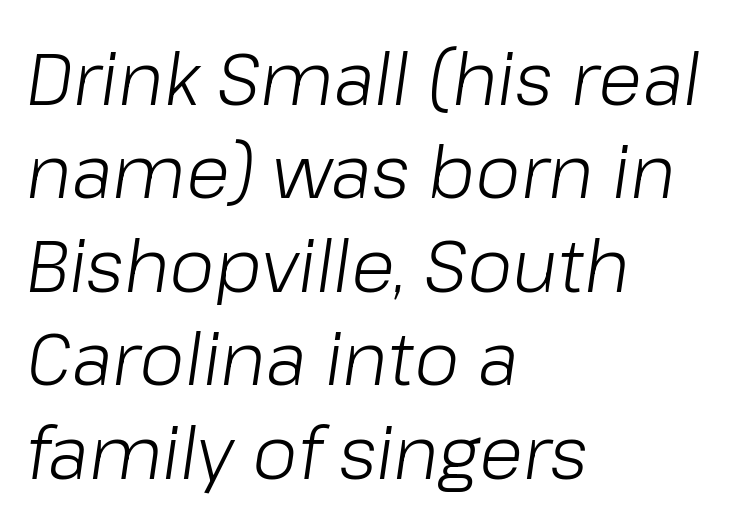
The font's italic variant was chosen for this text. The space beneath each line is pristine and unruled. These lines keep a tight, regular rhythm from letter to letter. Is this a fixed-width face? No — the glyphs have proportional, varying widths.
